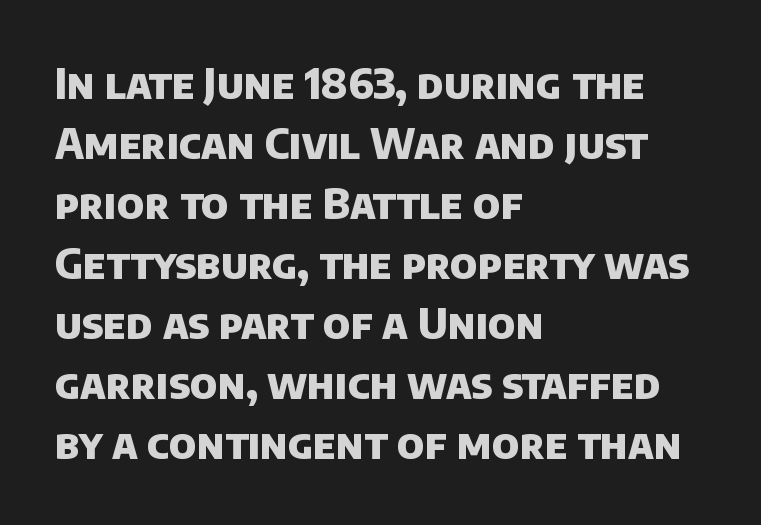
Regarding serifs, this sample does without them. Nobody touched the tracking dial on this one. The passage shown is typed in a proportional face where columns would drift. Caption: bold face, heavy strokes.
